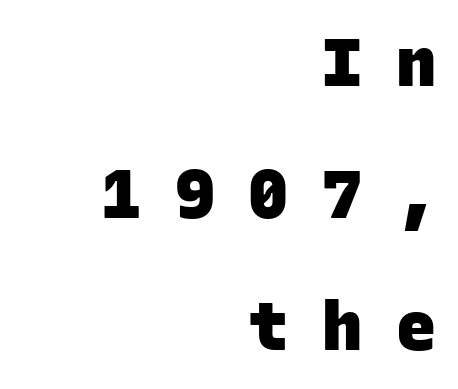
{"serif": "no", "bold": "yes", "weight": "heavy", "width": "normal", "stroke_contrast": "low", "x_height": "large", "monospaced": "yes", "underline": "no", "align": "right", "line_spacing": "loose", "line_spacing_ratio": 1.97, "letter_spacing": "wide", "letter_spacing_em": 0.5, "glyph_px": 67}
